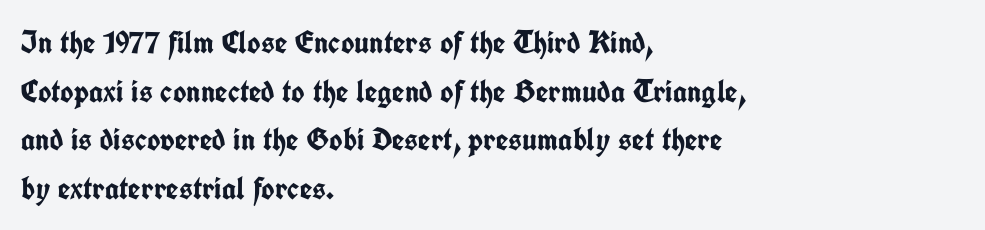
The image shows 32 px semibold, condensed sans-serif type, upright; set left-aligned, normal line spacing (1.52x), normal letter spacing, not underlined; low stroke contrast and a medium x-height.
